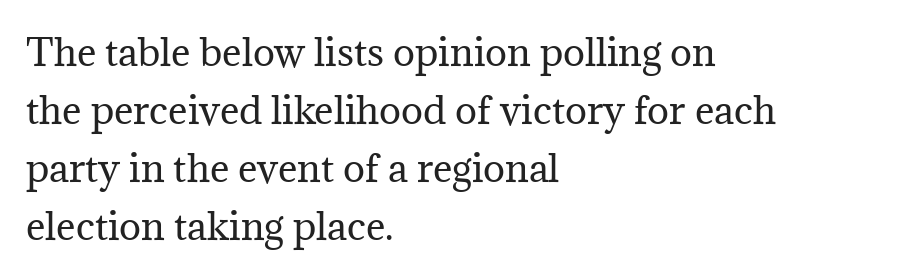
The image shows 37 px regular-weight serif type, upright; set left-aligned, normal line spacing (1.57x), normal letter spacing, not underlined; medium stroke contrast and a medium x-height.
